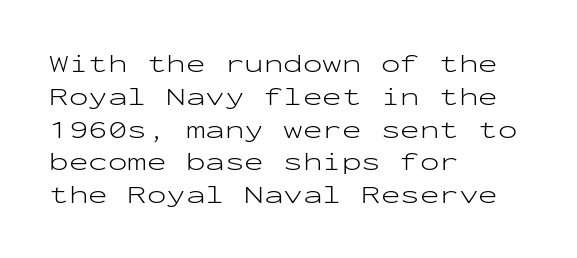
Q: Is the text bold? A: No.
Q: Is the text italic (slanted)? A: No, it is upright.
Q: Is the text underlined? A: No.
Q: How is the paragraph aligned? A: Left-aligned.
Q: Is the spacing between letters normal or unusually wide? A: Normal.
Q: Is the spacing between lines tight, normal or loose? A: Normal.
